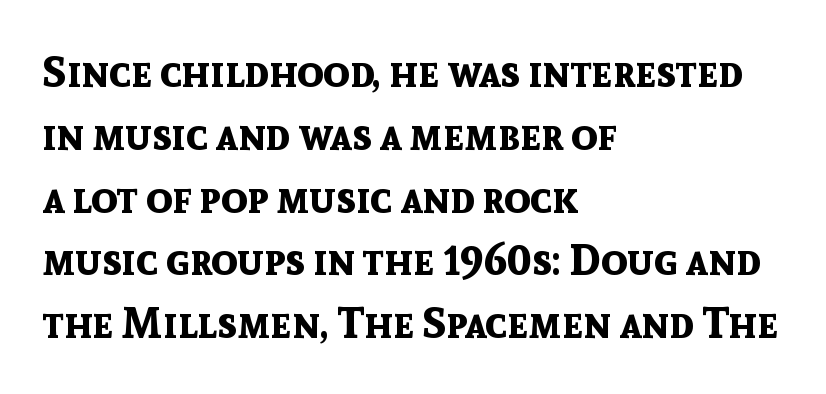
{"serif": "no", "italic": "no", "bold": "yes", "weight": "bold", "width": "normal", "x_height": "medium", "monospaced": "no", "underline": "no", "align": "left", "line_spacing": "normal", "line_spacing_ratio": 1.46, "letter_spacing": "normal", "letter_spacing_em": 0.0, "glyph_px": 43}
